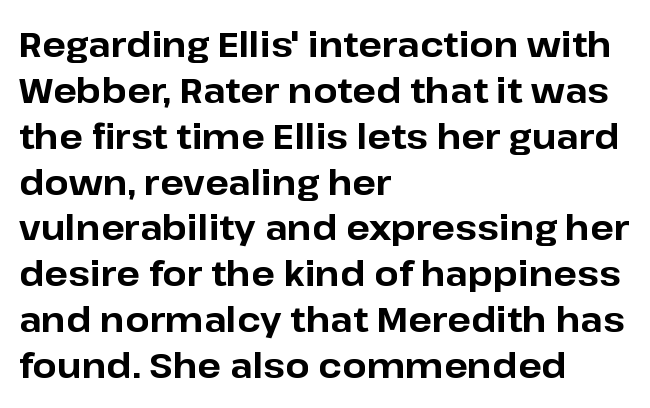
The letters advance in unequal steps, a hallmark of proportional type. Weight: bold. The area under the type is left untouched. Every stem runs plumb, perpendicular to the baseline. A typesetter would call this zero additional tracking.
